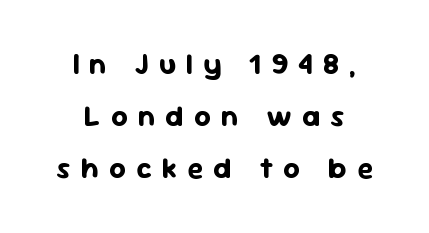
The characters look thick and weighty, a clear bold. Characters remain perfectly vertical along every line. Is this a fixed-width face? No — the glyphs have proportional, varying widths. The gaps between neighbouring characters are conspicuously large. A bare baseline throughout the passage. Grotesque or geometric, the face here clearly has no serifs.
